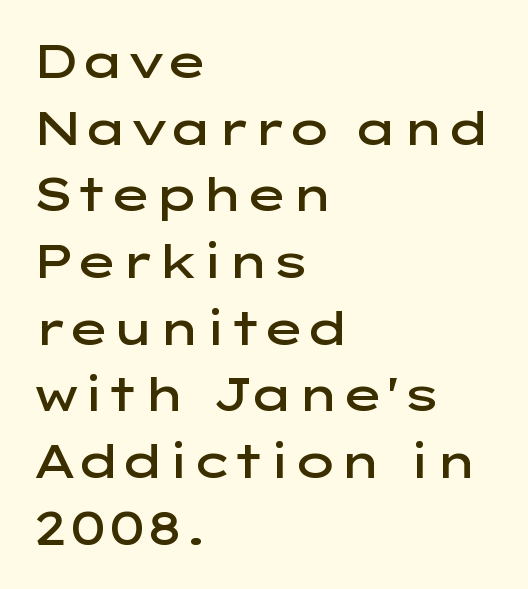
The space beneath each line is pristine and unruled. This sample keeps an unexceptional amount of space between lines. Is this a fixed-width face? No — the glyphs have proportional, varying widths. Each word holds together tightly as a unit, with standard inter-letter gaps. Every character sits straight up, as roman type does.
